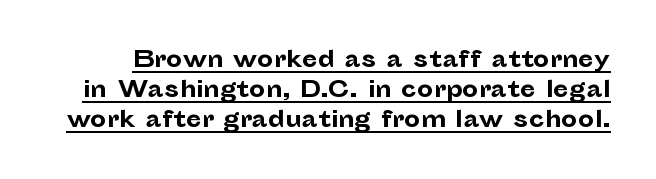
Q: Is the text bold? A: Yes.
Q: Is the text italic (slanted)? A: No, it is upright.
Q: Is the text underlined? A: Yes.
Q: Is the spacing between letters normal or unusually wide? A: Normal.
Q: Is the spacing between lines tight, normal or loose? A: Normal.
